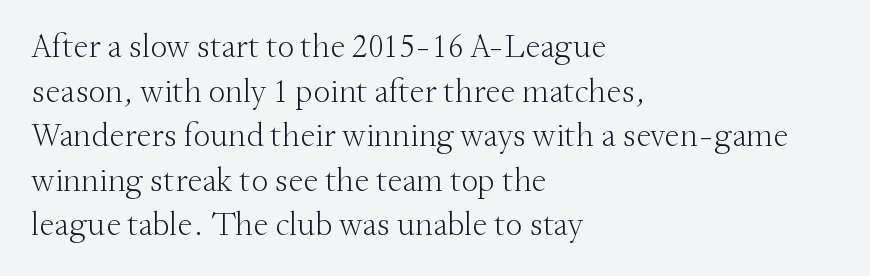
Q: Is the text bold? A: No.
Q: Is the text italic (slanted)? A: No, it is upright.
Q: Is the typeface a serif or a sans-serif typeface? A: Serif.
Q: Is the text underlined? A: No.
Q: How is the paragraph aligned? A: Left-aligned.
Q: Is the spacing between letters normal or unusually wide? A: Normal.
Q: Is the spacing between lines tight, normal or loose? A: Normal.
Q: Width (condensed, normal, or wide)? A: Normal.
Q: Stroke contrast? A: Medium.
Q: x-height? A: Small.
Q: Monospaced? A: No.
